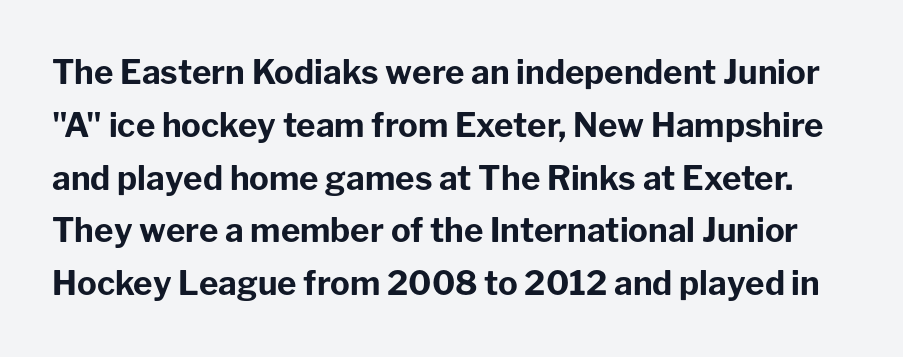
{"serif": "no", "italic": "no", "bold": "yes", "weight": "bold", "width": "normal", "stroke_contrast": "low", "x_height": "medium", "monospaced": "no", "underline": "no", "line_spacing": "normal", "line_spacing_ratio": 1.6, "letter_spacing": "normal", "letter_spacing_em": 0.0, "glyph_px": 33}
